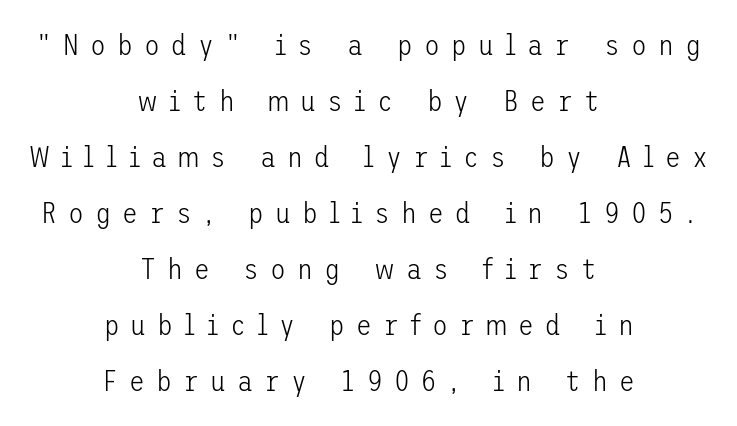
{"serif": "no", "italic": "no", "bold": "no", "weight": "light", "width": "normal", "stroke_contrast": "low", "x_height": "medium", "underline": "no", "align": "center", "line_spacing": "loose", "line_spacing_ratio": 1.93, "letter_spacing": "wide", "letter_spacing_em": 0.38, "glyph_px": 29}
